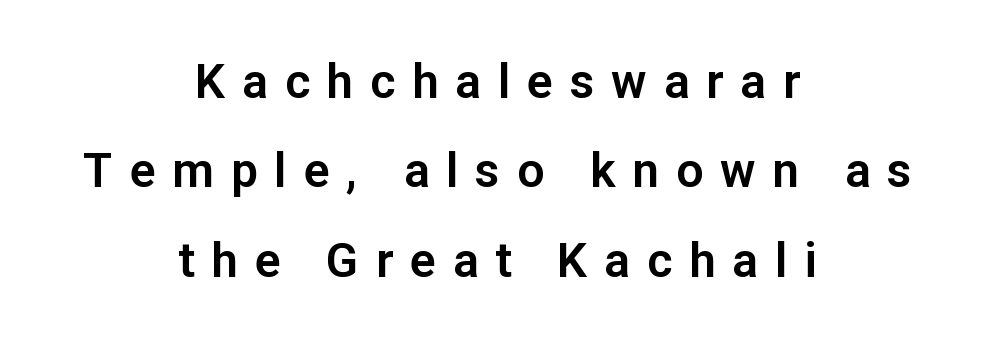
The image shows 48 px sans-serif type, upright; set centered, line spacing 1.86x, unusually wide letter spacing (+0.35 em), not underlined; low stroke contrast and a medium x-height.
